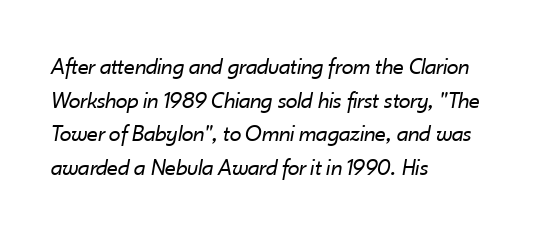
The image shows 24 px text type, italic (leaning right); set left-aligned, normal line spacing (1.4x), normal letter spacing, not underlined.
